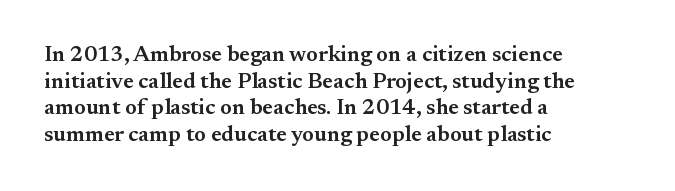
Q: Is the text bold? A: Semi-bold.
Q: Is the text italic (slanted)? A: No, it is upright.
Q: Is the text underlined? A: No.
Q: How is the paragraph aligned? A: Left-aligned.
Q: Is the spacing between letters normal or unusually wide? A: Normal.
